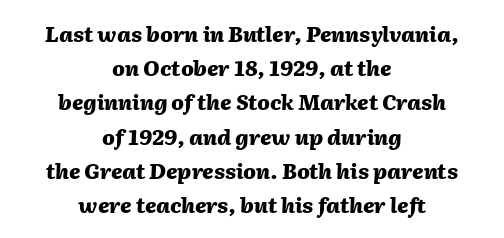
The image shows 21 px bold type, italic (leaning right); set centered, normal line spacing (1.63x), normal letter spacing, not underlined.
